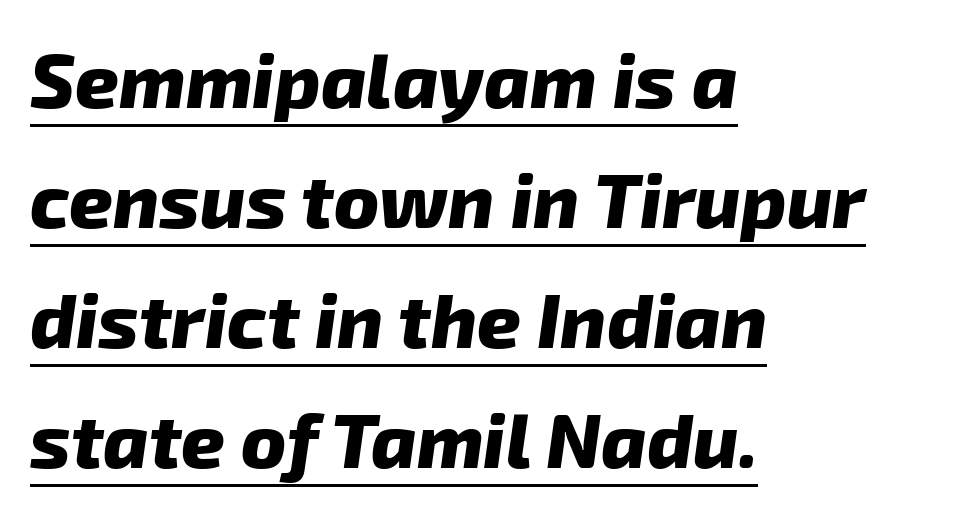
Q: Is the text bold? A: Yes.
Q: Is the typeface a serif or a sans-serif typeface? A: Sans-serif.
Q: Is the text underlined? A: Yes.
Q: How is the paragraph aligned? A: Left-aligned.
Q: Is the spacing between letters normal or unusually wide? A: Normal.
Q: Is the spacing between lines tight, normal or loose? A: Normal.
Q: Width (condensed, normal, or wide)? A: Normal.
Q: Stroke contrast? A: Low.
Q: x-height? A: Medium.
Q: Monospaced? A: No.
